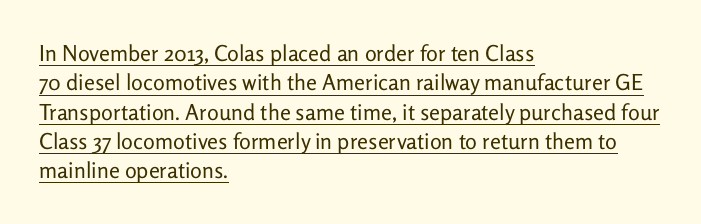
{"italic": "no", "bold": "no", "underline": "yes", "align": "left", "line_spacing": "normal", "line_spacing_ratio": 1.33, "letter_spacing": "normal", "letter_spacing_em": 0.0, "glyph_px": 22}
